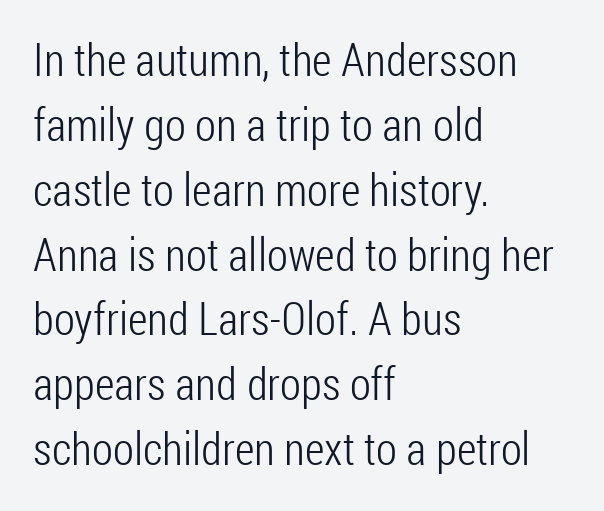
Q: Is the text bold? A: No.
Q: Is the text italic (slanted)? A: No, it is upright.
Q: Is the typeface a serif or a sans-serif typeface? A: Sans-serif.
Q: Is the text underlined? A: No.
Q: How is the paragraph aligned? A: Left-aligned.
Q: Is the spacing between letters normal or unusually wide? A: Normal.
Q: Is the spacing between lines tight, normal or loose? A: Normal.
Q: Width (condensed, normal, or wide)? A: Condensed.
Q: Stroke contrast? A: Low.
Q: x-height? A: Medium.
Q: Monospaced? A: No.
